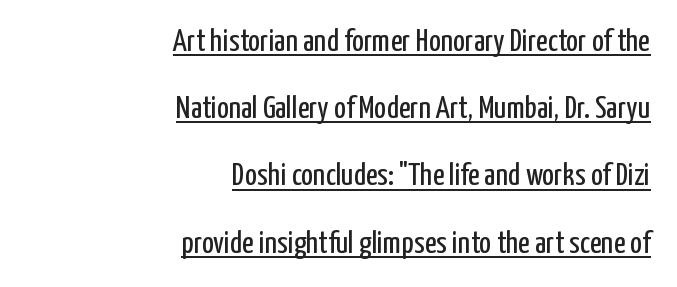
{"serif": "no", "italic": "no", "bold": "no", "weight": "regular", "width": "condensed", "stroke_contrast": "low", "x_height": "medium", "monospaced": "no", "underline": "yes", "align": "right", "line_spacing": "loose", "line_spacing_ratio": 2.1, "letter_spacing": "normal", "letter_spacing_em": 0.0, "glyph_px": 32}
